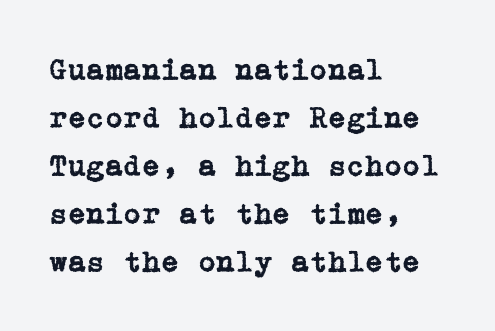
Q: Is the text italic (slanted)? A: No, it is upright.
Q: Is the typeface a serif or a sans-serif typeface? A: Serif.
Q: Is the text underlined? A: No.
Q: How is the paragraph aligned? A: Left-aligned.
Q: Is the spacing between letters normal or unusually wide? A: Normal.
Q: Is the spacing between lines tight, normal or loose? A: Normal.
Q: Width (condensed, normal, or wide)? A: Normal.
Q: Stroke contrast? A: Low.
Q: x-height? A: Medium.
